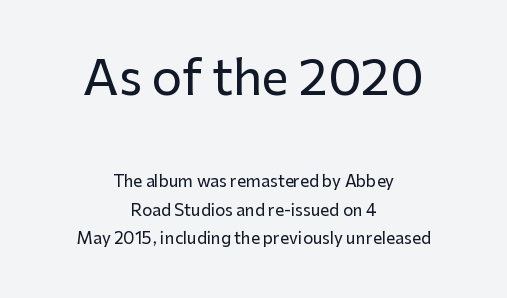
Note: no serifs on the glyphs. No italicization has been applied; the sample stays upright. Words appear dense and cohesive because spacing is normal. Horizontal alignment here is central, giving a formal, balanced look.
